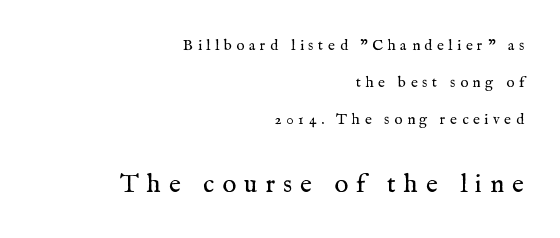
{"italic": "no", "bold": "no", "underline": "no", "align": "right", "line_spacing": "loose", "line_spacing_ratio": 2.47, "letter_spacing": "wide", "letter_spacing_em": 0.31, "larger_block": "second", "size_ratio": 1.73, "glyph_px": 26}
